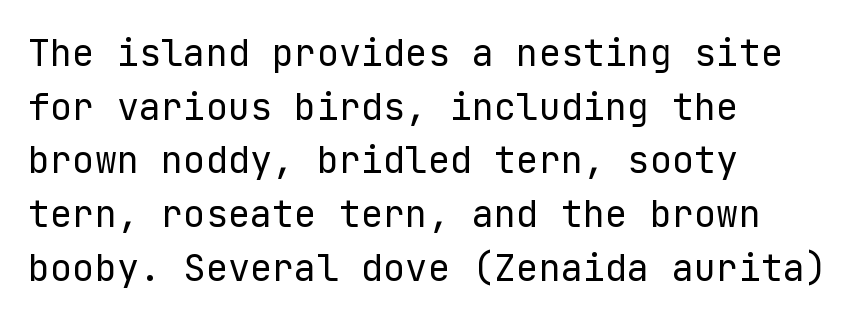
Students, observe: this is what conventionally led text looks like. Quick note: not italic, upright. Compared with typical body copy, the letter spacing here is the same. Each row of text sits above clean, open space. Casual observation: everything's shoved over to the left.
